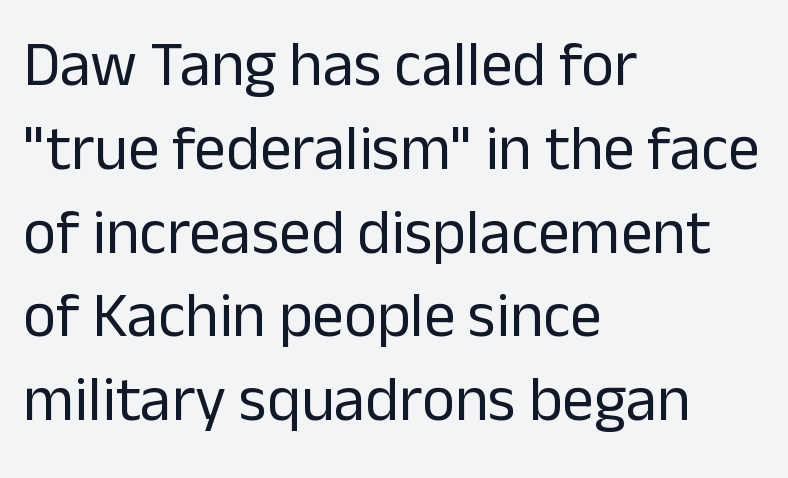
{"serif": "no", "italic": "no", "bold": "no", "weight": "regular", "width": "normal", "stroke_contrast": "low", "x_height": "medium", "monospaced": "no", "underline": "no", "align": "left", "line_spacing": "normal", "line_spacing_ratio": 1.33, "letter_spacing": "normal", "letter_spacing_em": 0.0, "glyph_px": 63}
